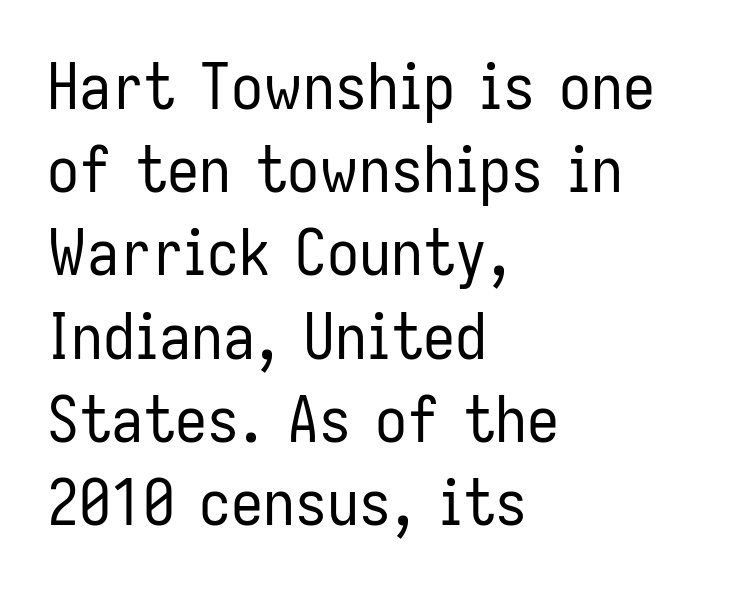
The image shows 64 px regular-weight, condensed sans-serif type, upright; set left-aligned, normal line spacing (1.3x), normal letter spacing, not underlined; low stroke contrast and a medium x-height.
